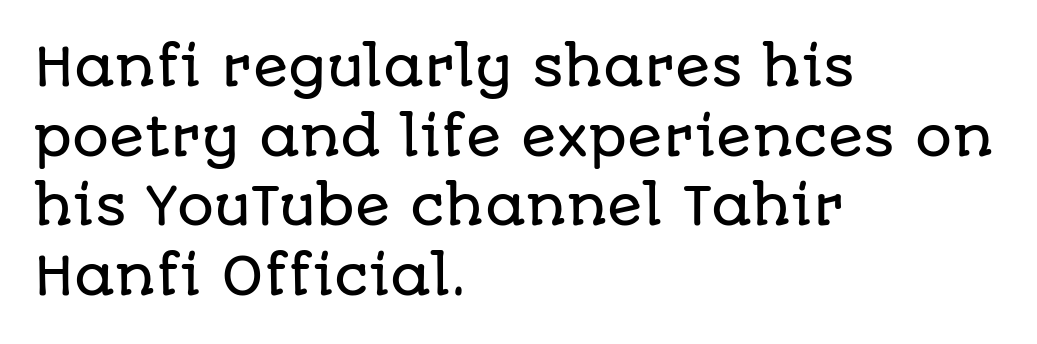
{"serif": "no", "italic": "no", "width": "normal", "stroke_contrast": "low", "x_height": "large", "monospaced": "no", "underline": "no", "align": "left", "line_spacing": "normal", "line_spacing_ratio": 1.34, "letter_spacing": "normal", "letter_spacing_em": 0.0, "glyph_px": 52}
